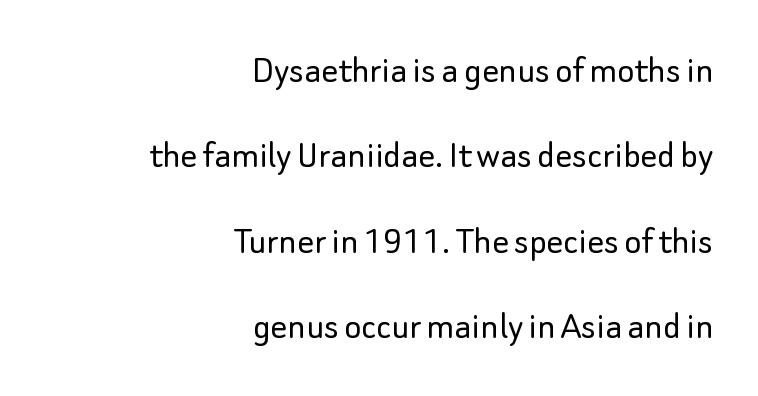
This is the regular roman posture of the typeface. Honestly, the rows look like they've been pulled way apart. Weight: in the light-to-regular range. These lines are composed in type without serifs.
